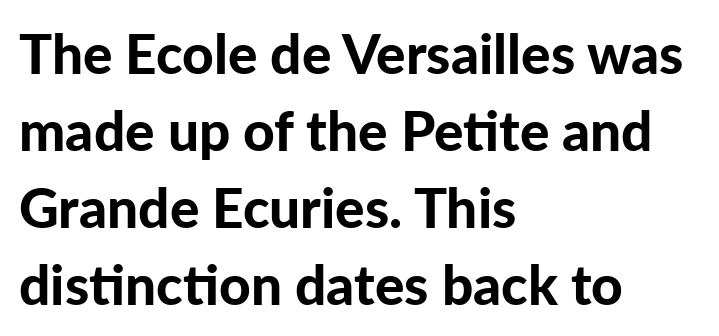
Each new line begins a customary step beneath the previous one. The sample has been set heavy, in full bold. A roman cut, with each character standing at attention. What kind of face is this? One without serifs — a sans.
